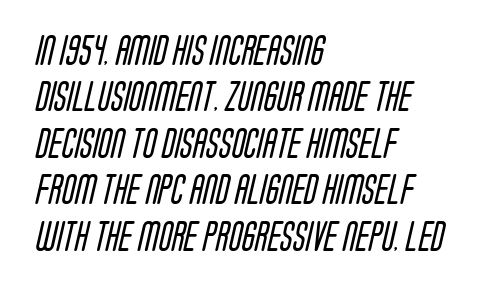
The strokes are not fattened; the text isn't bold. This block has exactly the height ordinary leading produces. These lines are set flush left with a ragged right edge. Does the type have serifs? No, each stem ends abruptly. Unmarked baselines from the first word to the last. Spacing verdict: proportional, widths tailored to each character.
